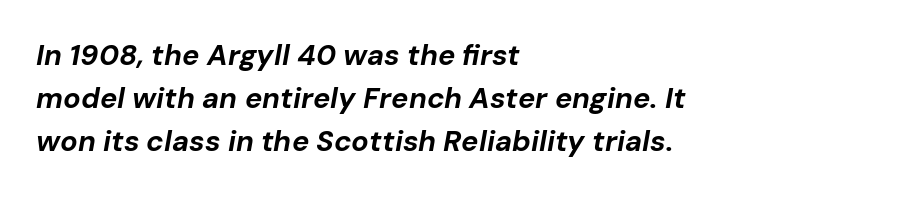
The image shows 29 px bold type, italic (leaning right); set left-aligned, normal line spacing (1.49x), normal letter spacing, not underlined; low stroke contrast and a medium x-height.
